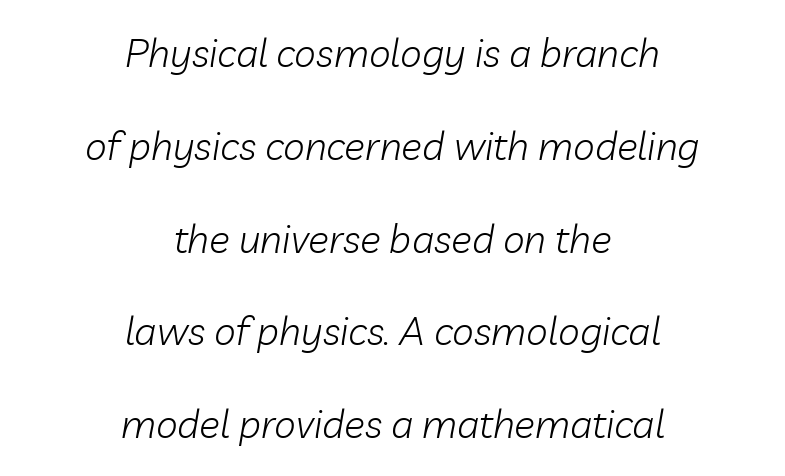
If you measured baseline to baseline, you'd find a long distance. Spacing verdict: proportional, widths tailored to each character. The rag falls on both sides of this text block equally. The passage shown leans; its letterforms are oblique. The typeface has the unassuming heft of standard copy or less.
